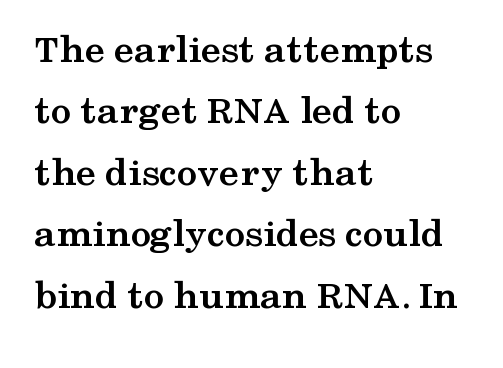
The specimen reads as upright at a glance. Proportional: the letters do not fall into vertical columns. Words appear dense and cohesive because spacing is normal. Summary of weight: heavy, a full bold. What's the leading like? Ordinary, nothing unusual.
